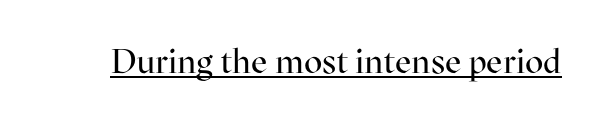
Like a heading marked for emphasis, these lines bear an underscore. Spacing verdict: proportional, widths tailored to each character. Look at the tracking — it's just the regular setting, nothing added. Observe the serifs anchoring each vertical stroke in this sample. This is roman type, the default non-slanted kind.
